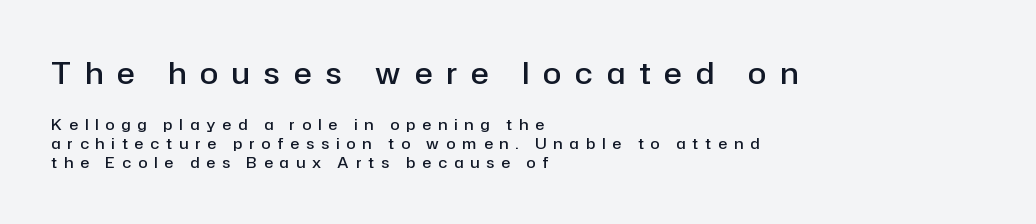
{"serif": "no", "italic": "no", "bold": "semi", "weight": "semibold", "width": "normal", "stroke_contrast": "low", "x_height": "medium", "monospaced": "no", "underline": "no", "align": "left", "line_spacing": "normal", "line_spacing_ratio": 1.26, "letter_spacing": "wide", "letter_spacing_em": 0.47, "larger_block": "first", "size_ratio": 2.0, "glyph_px": 30}
